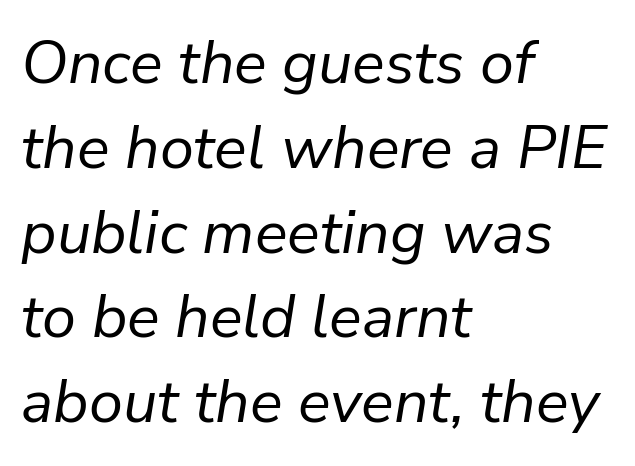
{"italic": "yes", "lean": "right", "slant_degrees": 9, "bold": "no", "weight": "regular", "width": "normal", "stroke_contrast": "low", "x_height": "medium", "monospaced": "no", "underline": "no", "align": "left", "line_spacing": "normal", "line_spacing_ratio": 1.39, "letter_spacing": "normal", "letter_spacing_em": 0.0, "glyph_px": 61}
